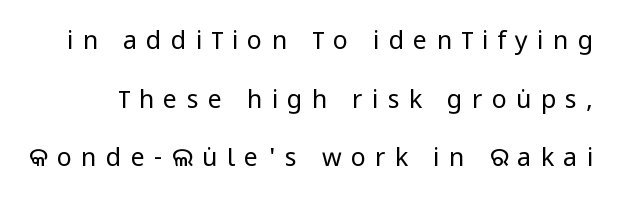
{"italic": "no", "bold": "no", "underline": "no", "line_spacing": "loose", "line_spacing_ratio": 2.35, "letter_spacing": "wide", "letter_spacing_em": 0.37, "glyph_px": 25}
